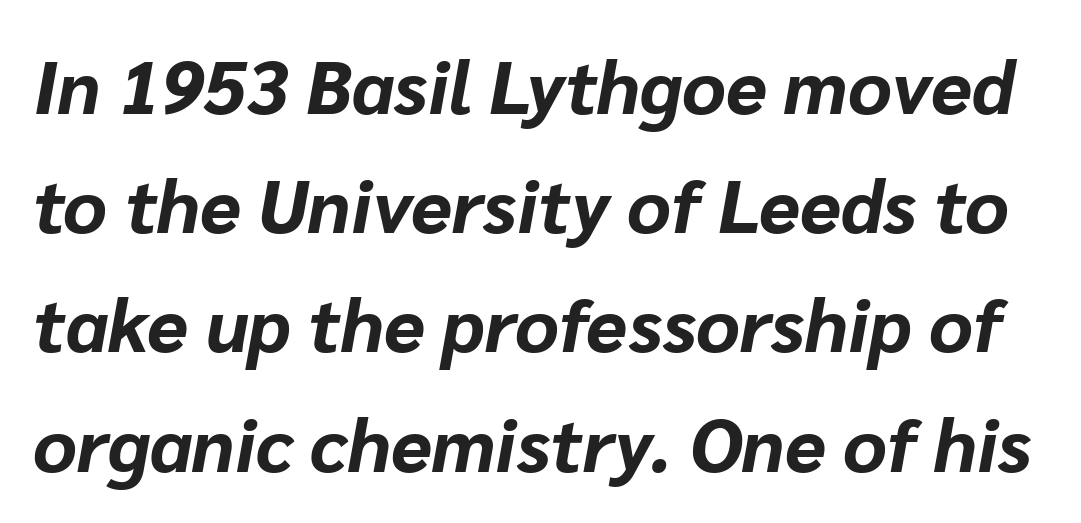
How heavy is the stroke? Heavy — this is a bold. Looks like regular typesetting: each glyph gets only the width it needs. Unmarked baselines from the first word to the last. Compared with typical body copy, the letter spacing here is the same. What's the leading like? Ordinary, nothing unusual. Italic? Definitely — the glyphs are oblique.
